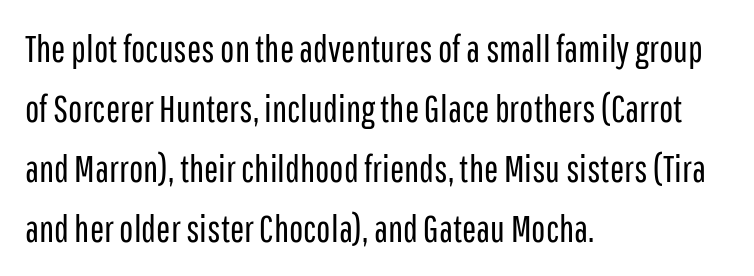
The letters advance in unequal steps, a hallmark of proportional type. This sample keeps an unexceptional amount of space between lines. Serifs: no, the terminals of the letterforms are clean. Stroke mass is kept to a normal reading level or below. The zone under the glyphs is completely vacant.
